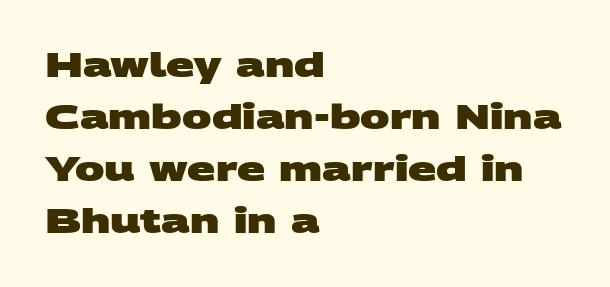
Q: Is the text bold? A: Yes.
Q: Is the typeface a serif or a sans-serif typeface? A: Sans-serif.
Q: Is the text underlined? A: No.
Q: How is the paragraph aligned? A: Left-aligned.
Q: Is the spacing between letters normal or unusually wide? A: Normal.
Q: Is the spacing between lines tight, normal or loose? A: Normal.
Q: Width (condensed, normal, or wide)? A: Wide.
Q: Stroke contrast? A: Medium.
Q: x-height? A: Large.
Q: Monospaced? A: No.
